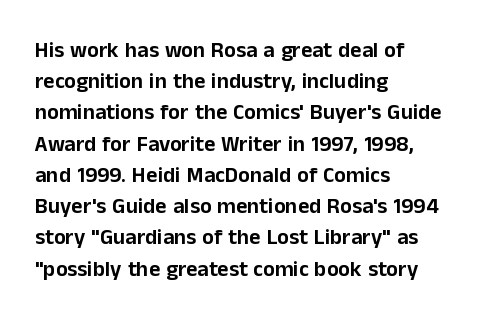
The image shows 22 px text type, upright; set left-aligned, normal line spacing (1.42x), normal letter spacing, not underlined.
